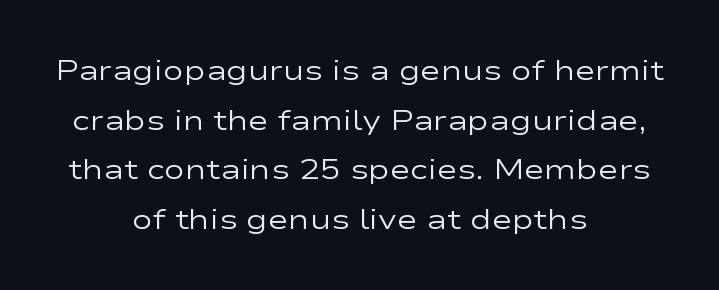
Q: Is the text bold? A: No.
Q: Is the text italic (slanted)? A: No, it is upright.
Q: Is the typeface a serif or a sans-serif typeface? A: Sans-serif.
Q: Is the text underlined? A: No.
Q: How is the paragraph aligned? A: Centered.
Q: Is the spacing between letters normal or unusually wide? A: Normal.
Q: Width (condensed, normal, or wide)? A: Wide.
Q: Stroke contrast? A: Low.
Q: x-height? A: Medium.
Q: Monospaced? A: No.
